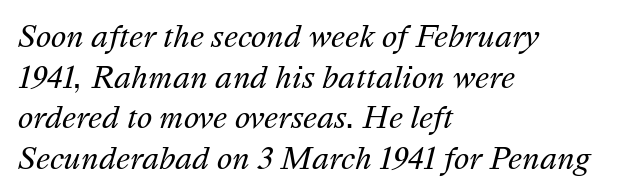
{"italic": "yes", "lean": "right", "slant_degrees": 16, "bold": "no", "weight": "regular", "width": "normal", "stroke_contrast": "medium", "x_height": "medium", "monospaced": "no", "underline": "no", "align": "left", "line_spacing": "normal", "line_spacing_ratio": 1.4, "letter_spacing": "normal", "letter_spacing_em": 0.0, "glyph_px": 29}
